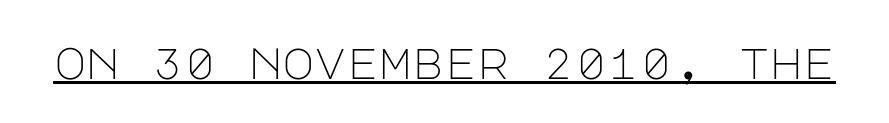
The image shows 44 px light sans-serif type, upright; set normal letter spacing, underlined; low stroke contrast and a large x-height.
